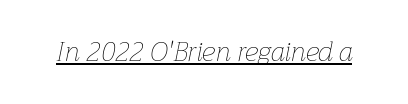
{"italic": "yes", "lean": "right", "slant_degrees": 12, "bold": "no", "underline": "yes", "letter_spacing": "normal", "letter_spacing_em": 0.0, "glyph_px": 27}
